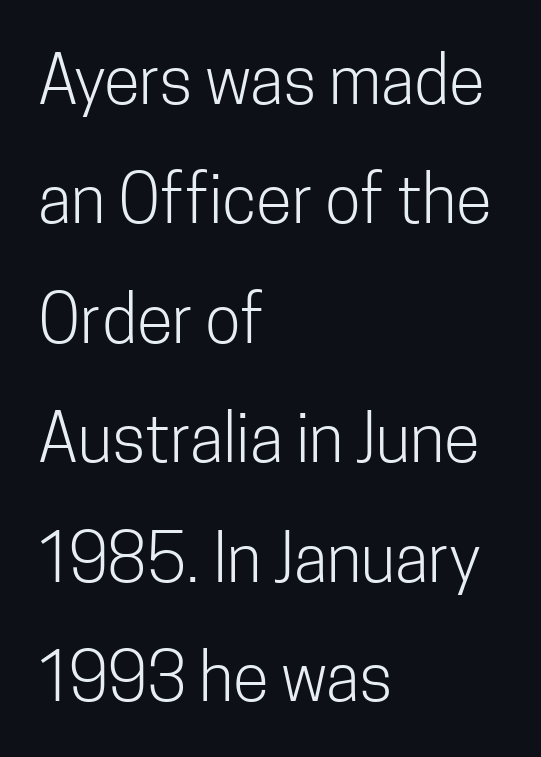
{"serif": "no", "italic": "no", "bold": "no", "weight": "light", "width": "condensed", "stroke_contrast": "low", "x_height": "medium", "monospaced": "no", "underline": "no", "align": "left", "line_spacing_ratio": 1.81, "letter_spacing": "normal", "letter_spacing_em": 0.0, "glyph_px": 66}
